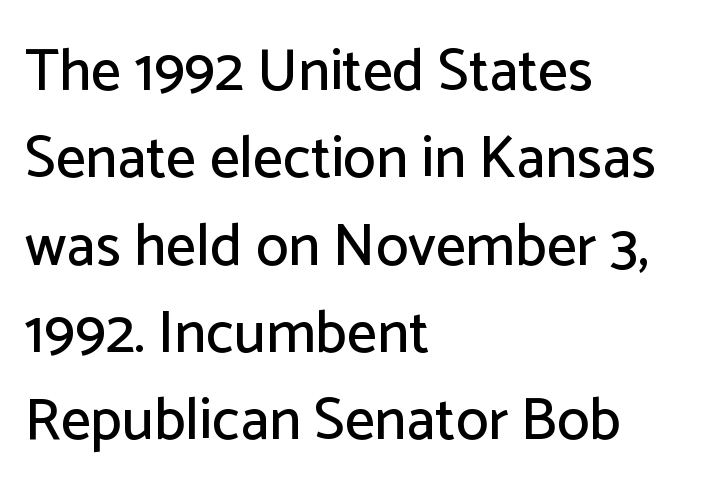
Q: Is the text italic (slanted)? A: No, it is upright.
Q: Is the typeface a serif or a sans-serif typeface? A: Sans-serif.
Q: Is the text underlined? A: No.
Q: How is the paragraph aligned? A: Left-aligned.
Q: Is the spacing between letters normal or unusually wide? A: Normal.
Q: Is the spacing between lines tight, normal or loose? A: Normal.
Q: Width (condensed, normal, or wide)? A: Normal.
Q: Stroke contrast? A: Low.
Q: x-height? A: Medium.
Q: Monospaced? A: No.
